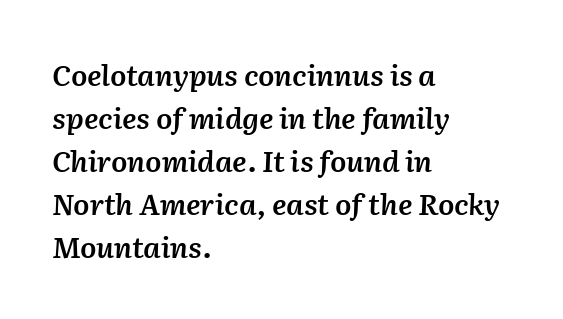
The image shows 29 px semibold type, italic (leaning right); set left-aligned, normal line spacing (1.48x), normal letter spacing, not underlined; medium stroke contrast and a medium x-height.
